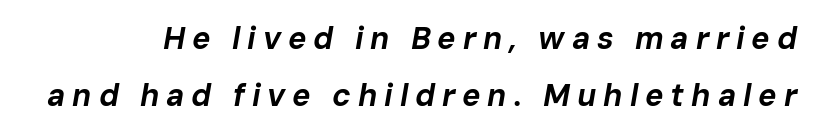
The letters are bold, with thick, heavy strokes. You could not count columns in this text — the font is proportionally spaced. Clear beneath every line of the passage. Inter-character spacing is expanded well beyond the font's built-in metrics.
